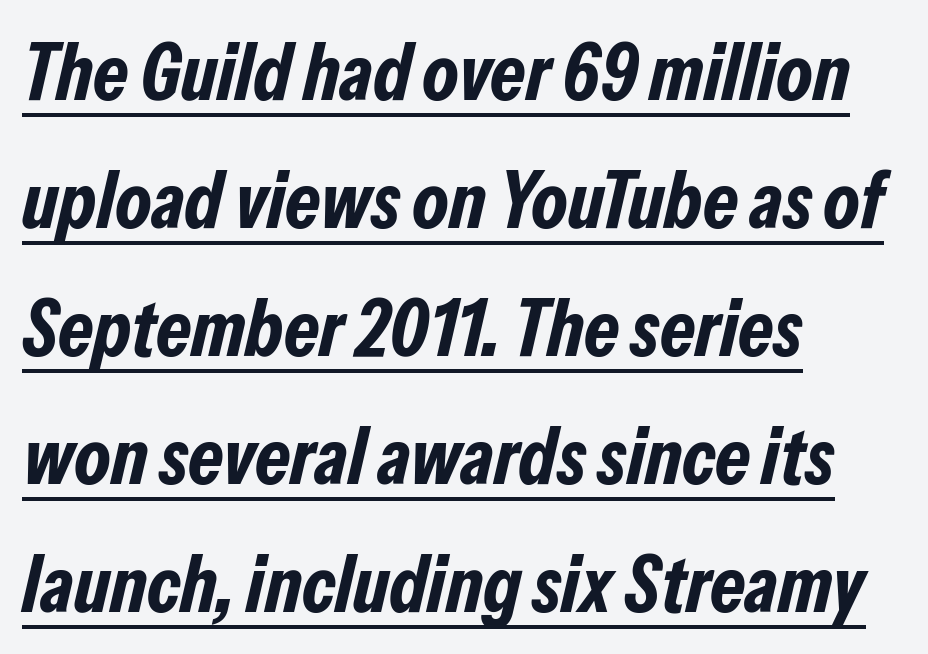
Q: Is the text bold? A: Yes.
Q: Is the text italic (slanted)? A: Yes, it leans right by about 13 degrees.
Q: Is the text underlined? A: Yes.
Q: How is the paragraph aligned? A: Left-aligned.
Q: Is the spacing between letters normal or unusually wide? A: Normal.
Q: Is the spacing between lines tight, normal or loose? A: Normal.
Q: Width (condensed, normal, or wide)? A: Condensed.
Q: Stroke contrast? A: Low.
Q: x-height? A: Medium.
Q: Monospaced? A: No.
